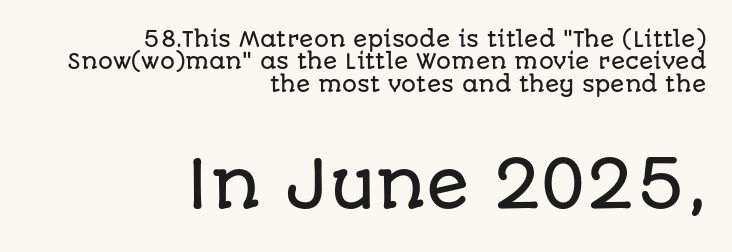
In terms of letterform style, serifs are entirely absent. These lines are rendered in a variable-pitch font. The typesetter chose a ragged-left arrangement here. The type sits square on the baseline with zero lean.
